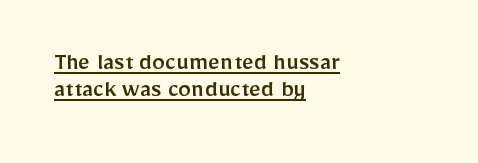
The horizontal fit of the characters is conventional and even. When letters stand straight like this, we call the style roman or upright. Interline gaps are noticeably narrow in this sample. Is the block centered? No — it sits flush against the left margin. What decoration does the sample have? An underline.
